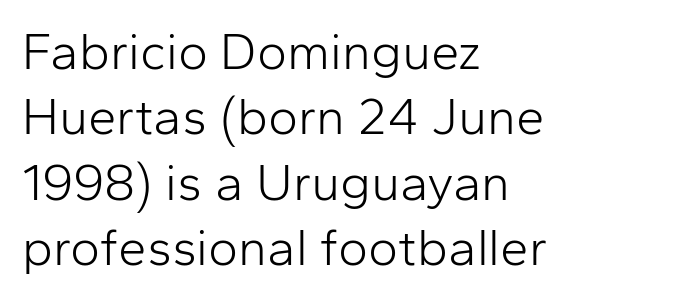
The image shows 51 px light sans-serif type, upright; set left-aligned, normal line spacing (1.28x), normal letter spacing, not underlined; low stroke contrast and a medium x-height.
